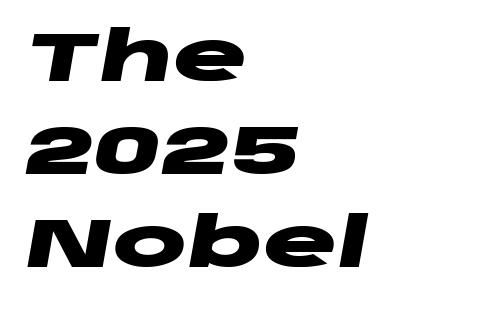
The image shows 69 px heavy, wide type, italic (leaning right); set left-aligned, normal line spacing (1.35x), normal letter spacing, not underlined; low stroke contrast and a large x-height.
